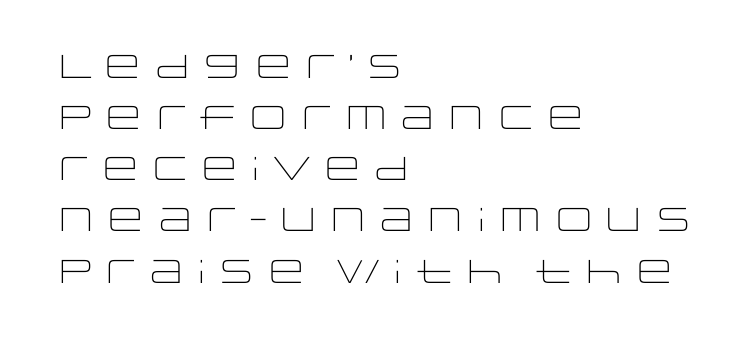
Vertical spacing — default. Spacing verdict: proportional, widths tailored to each character. The lettering stays uniformly vertical, giving the passage a roman look. Typeset ragged right — the left edge is the straight one. Has an underline been added? It has not. Stroke thickness stays within the range of a standard reading face or lighter.
